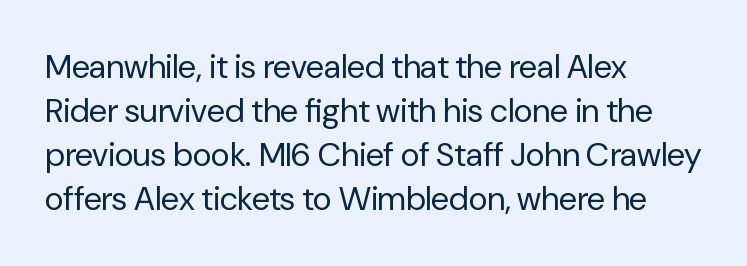
The image shows 33 px regular-weight sans-serif type, upright; set left-aligned, normal line spacing (1.33x), normal letter spacing, not underlined; low stroke contrast and a medium x-height.
